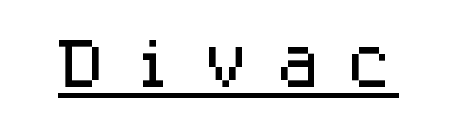
Rendered with straight, roman letterforms. There is plenty of visible air inserted between adjacent glyphs. Quick note: underline on. Here the designer chose a console-style face with uniform glyph widths. Observe the absence of serifs on each vertical stroke in this sample.
